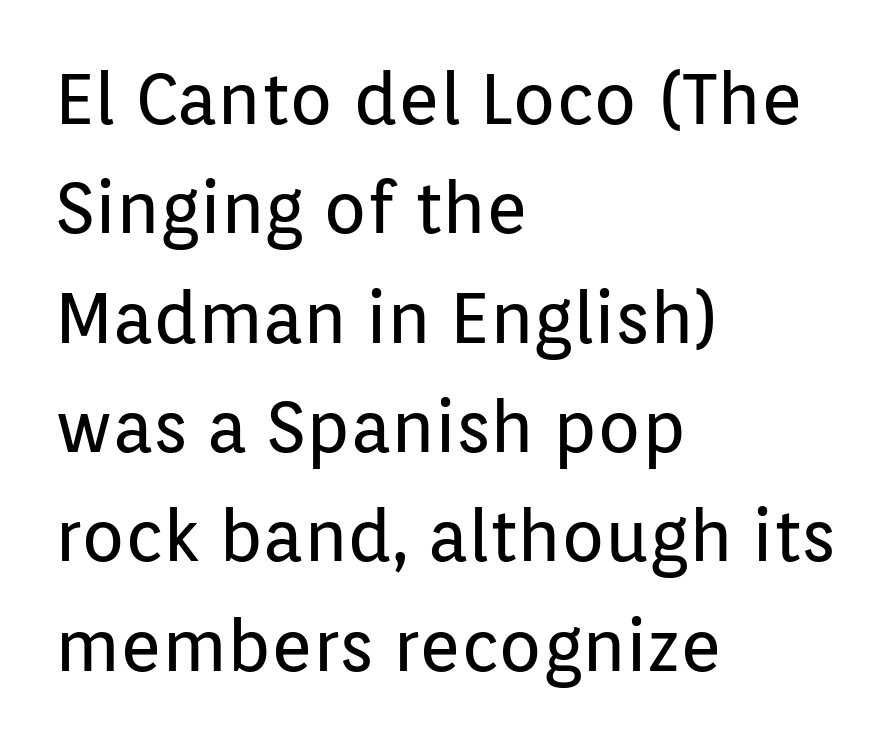
The image shows 71 px regular-weight sans-serif type, upright; set left-aligned, normal line spacing (1.54x), normal letter spacing, not underlined; low stroke contrast and a medium x-height.
